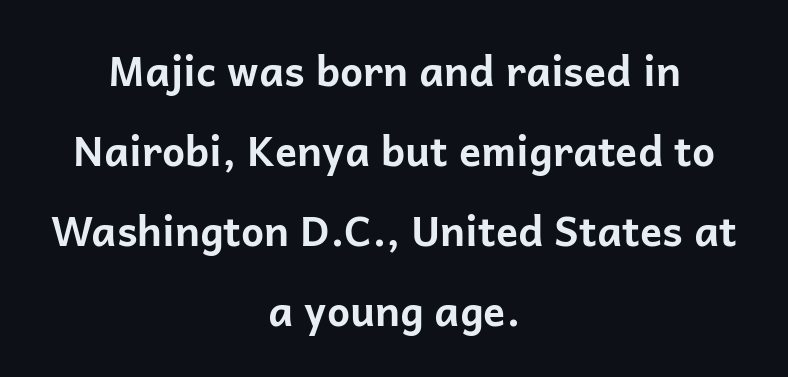
The passage shown is typeset with a sans-serif family. On the weight axis this lands at bold, roughly 700. Posture: vertical. These lines keep a tight, regular rhythm from letter to letter. How would I describe the line gaps? Wide and relaxed. Reading down the block, each line starts at a different indent, mirrored at its end.
